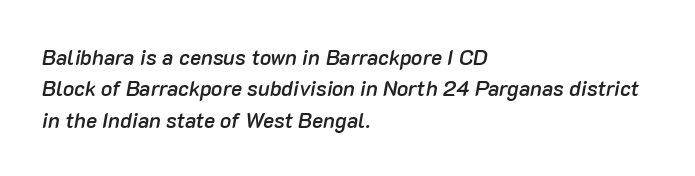
The image shows 21 px text type, italic (leaning right); set left-aligned, normal line spacing (1.49x), normal letter spacing, not underlined.
